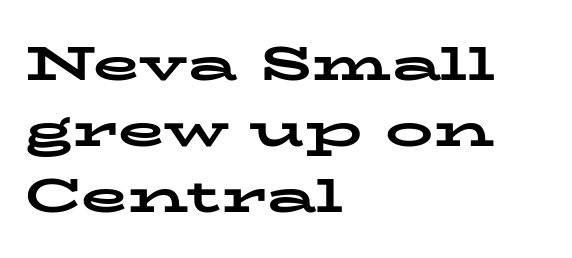
Q: Is the text bold? A: Yes.
Q: Is the text italic (slanted)? A: No, it is upright.
Q: Is the typeface a serif or a sans-serif typeface? A: Serif.
Q: Is the text underlined? A: No.
Q: How is the paragraph aligned? A: Left-aligned.
Q: Is the spacing between letters normal or unusually wide? A: Normal.
Q: Is the spacing between lines tight, normal or loose? A: Normal.
Q: Width (condensed, normal, or wide)? A: Wide.
Q: Stroke contrast? A: Low.
Q: x-height? A: Medium.
Q: Monospaced? A: No.
